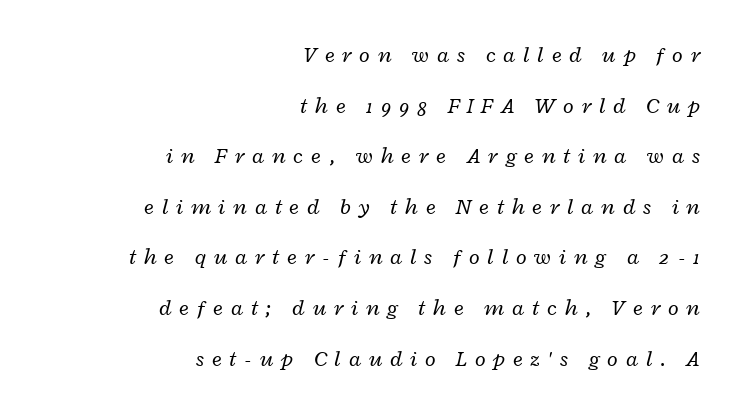
{"italic": "yes", "lean": "right", "slant_degrees": 12, "bold": "no", "underline": "no", "align": "right", "line_spacing": "loose", "line_spacing_ratio": 2.3, "letter_spacing": "wide", "letter_spacing_em": 0.36, "glyph_px": 22}
